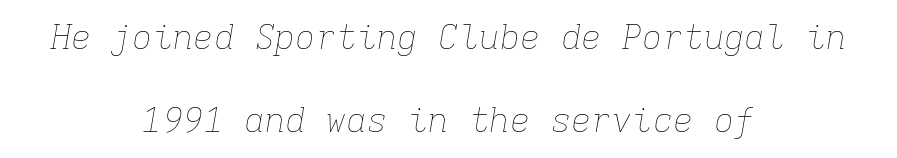
{"italic": "yes", "lean": "right", "slant_degrees": 9, "bold": "no", "weight": "thin", "width": "normal", "stroke_contrast": "low", "x_height": "medium", "monospaced": "yes", "underline": "no", "align": "center", "line_spacing": "loose", "line_spacing_ratio": 2.43, "letter_spacing": "normal", "letter_spacing_em": 0.0, "glyph_px": 34}
